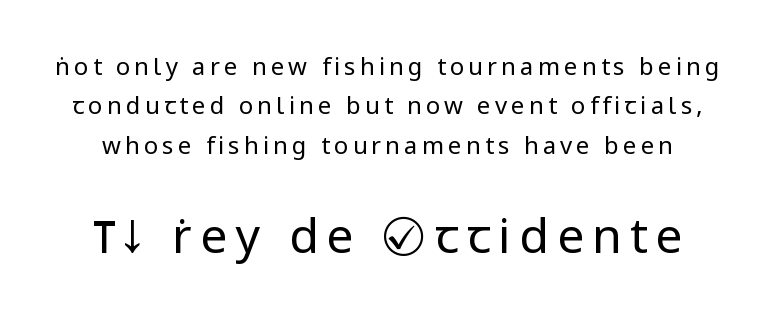
The image shows 48 px regular-weight sans-serif type, upright; set normal line spacing (1.64x), not underlined; the second (bottom) block is 2.0x larger; low stroke contrast and a medium x-height.
